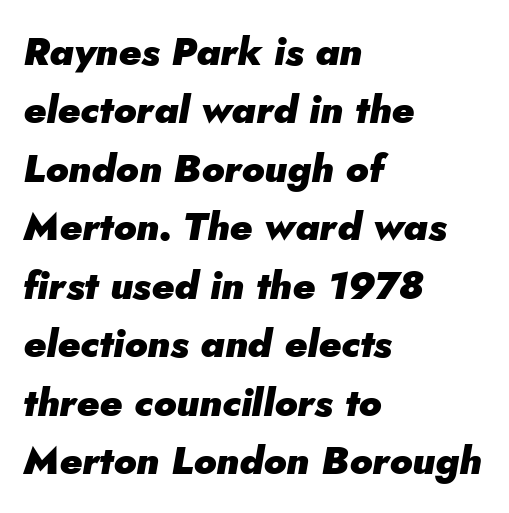
Q: Is the text bold? A: Yes.
Q: Is the text italic (slanted)? A: Yes, it leans right by about 5 degrees.
Q: Is the text underlined? A: No.
Q: How is the paragraph aligned? A: Left-aligned.
Q: Is the spacing between letters normal or unusually wide? A: Normal.
Q: Is the spacing between lines tight, normal or loose? A: Normal.
Q: Width (condensed, normal, or wide)? A: Normal.
Q: Stroke contrast? A: Low.
Q: x-height? A: Small.
Q: Monospaced? A: No.
